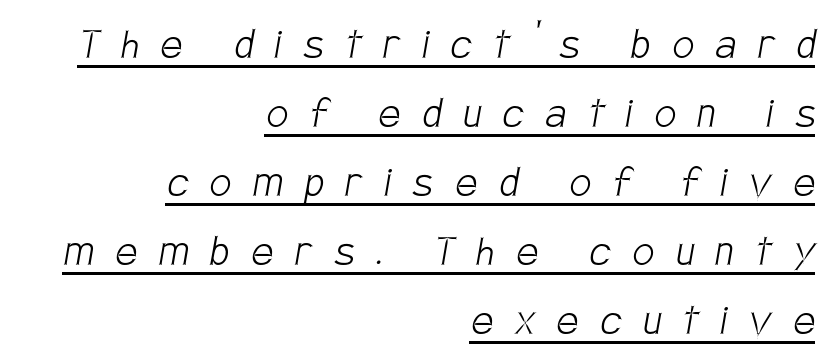
Classification — sans serif. The string is rendered with underlining switched on. The rendering inserts visible extra space after every character. Caption: face not bold, strokes unweighted. The passage shown is typed in a proportional face where columns would drift. This sample keeps an unexceptional amount of space between lines.
